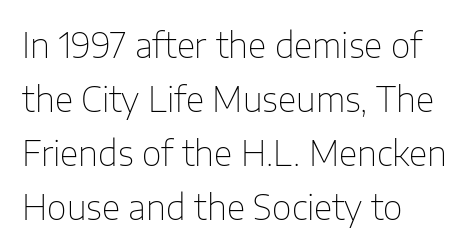
{"serif": "no", "italic": "no", "bold": "no", "weight": "thin", "width": "normal", "stroke_contrast": "low", "x_height": "medium", "monospaced": "no", "underline": "no", "align": "left", "line_spacing": "normal", "line_spacing_ratio": 1.59, "letter_spacing": "normal", "letter_spacing_em": 0.0, "glyph_px": 34}
